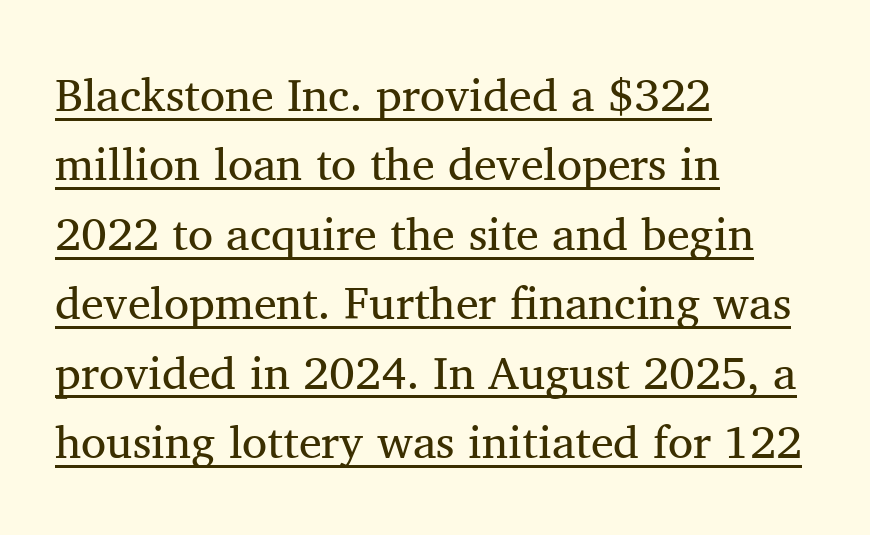
{"serif": "yes", "italic": "no", "bold": "no", "weight": "regular", "width": "normal", "stroke_contrast": "medium", "x_height": "medium", "monospaced": "no", "underline": "yes", "align": "left", "line_spacing": "normal", "line_spacing_ratio": 1.51, "letter_spacing": "normal", "letter_spacing_em": 0.0, "glyph_px": 46}
